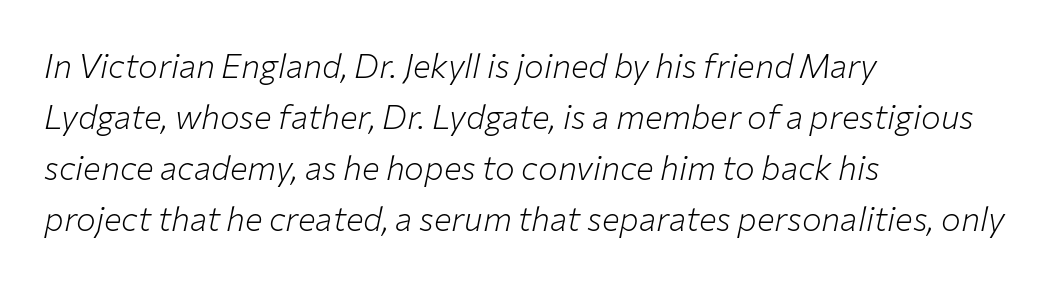
{"italic": "yes", "lean": "right", "slant_degrees": 12, "bold": "no", "weight": "light", "width": "normal", "stroke_contrast": "low", "x_height": "medium", "monospaced": "no", "underline": "no", "align": "left", "line_spacing": "normal", "line_spacing_ratio": 1.55, "letter_spacing": "normal", "letter_spacing_em": 0.0, "glyph_px": 33}
